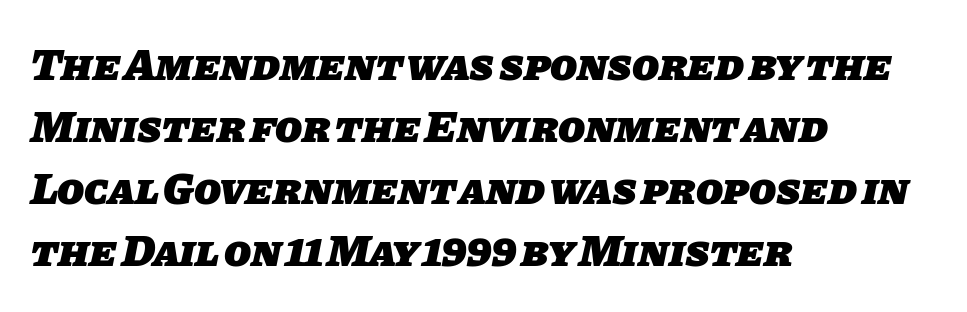
The image shows 44 px heavy type; set left-aligned, normal line spacing (1.41x), normal letter spacing, not underlined; low stroke contrast and a large x-height.
